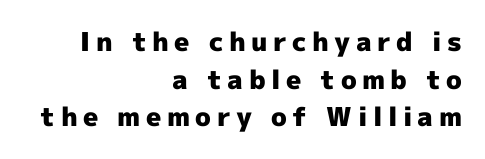
The image shows 26 px bold type, upright; set right-aligned, normal line spacing (1.45x), unusually wide letter spacing (+0.21 em), not underlined.
